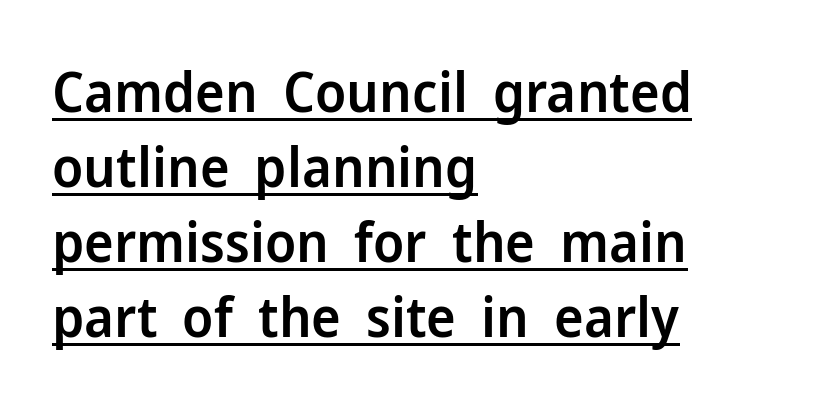
Q: Is the text bold? A: Semi-bold.
Q: Is the text italic (slanted)? A: No, it is upright.
Q: Is the typeface a serif or a sans-serif typeface? A: Sans-serif.
Q: Is the text underlined? A: Yes.
Q: How is the paragraph aligned? A: Left-aligned.
Q: Is the spacing between letters normal or unusually wide? A: Normal.
Q: Is the spacing between lines tight, normal or loose? A: Normal.
Q: Width (condensed, normal, or wide)? A: Normal.
Q: Stroke contrast? A: Low.
Q: x-height? A: Medium.
Q: Monospaced? A: No.
